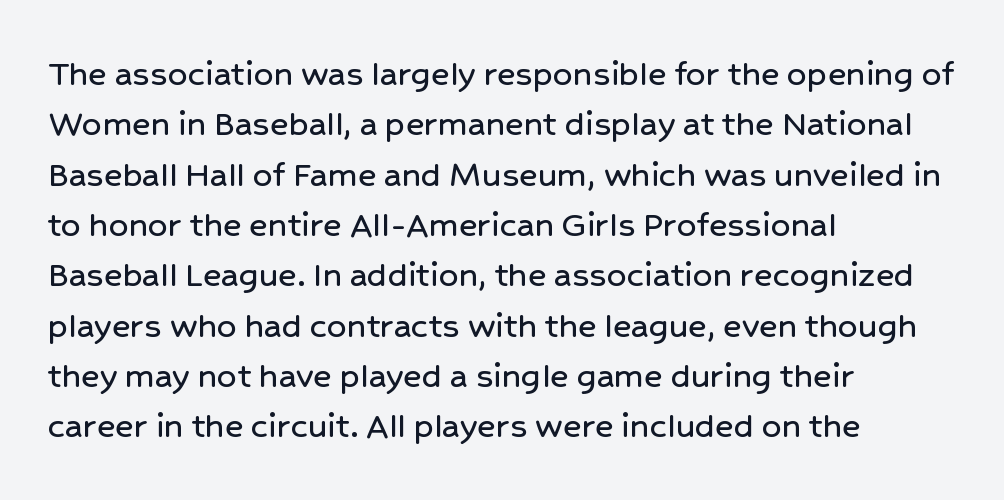
Q: Is the text italic (slanted)? A: No, it is upright.
Q: Is the typeface a serif or a sans-serif typeface? A: Sans-serif.
Q: Is the text underlined? A: No.
Q: How is the paragraph aligned? A: Left-aligned.
Q: Is the spacing between letters normal or unusually wide? A: Normal.
Q: Is the spacing between lines tight, normal or loose? A: Normal.
Q: Width (condensed, normal, or wide)? A: Normal.
Q: Stroke contrast? A: Low.
Q: x-height? A: Medium.
Q: Monospaced? A: No.
